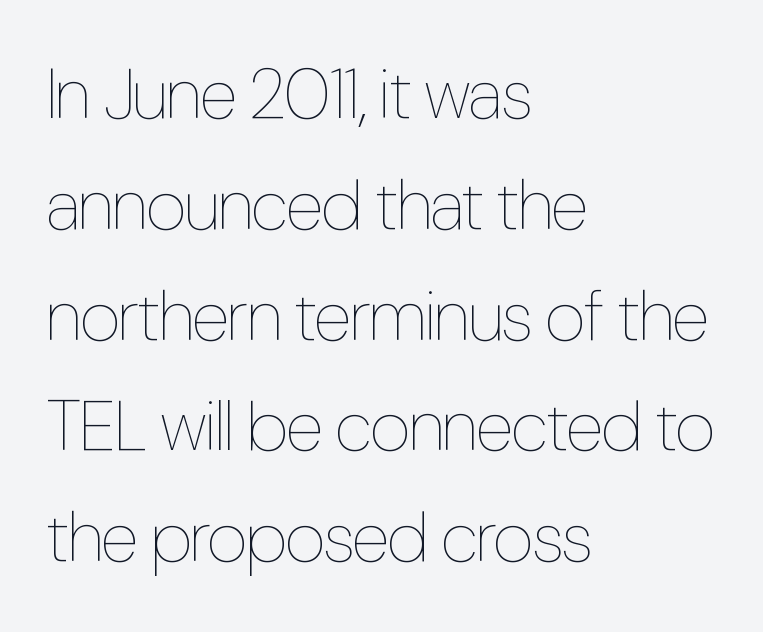
{"italic": "no", "bold": "no", "weight": "thin", "width": "condensed", "stroke_contrast": "low", "x_height": "medium", "monospaced": "no", "underline": "no", "align": "left", "line_spacing": "normal", "line_spacing_ratio": 1.56, "letter_spacing": "normal", "letter_spacing_em": 0.0, "glyph_px": 71}
